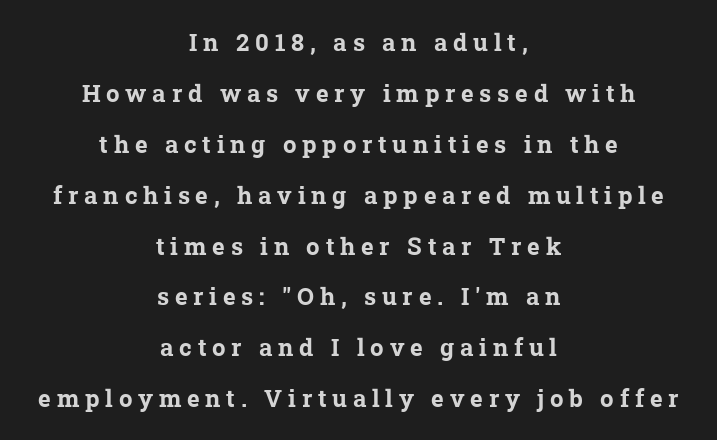
{"bold": "yes", "underline": "no", "align": "center", "line_spacing": "loose", "line_spacing_ratio": 2.12, "letter_spacing": "wide", "letter_spacing_em": 0.24, "glyph_px": 24}
